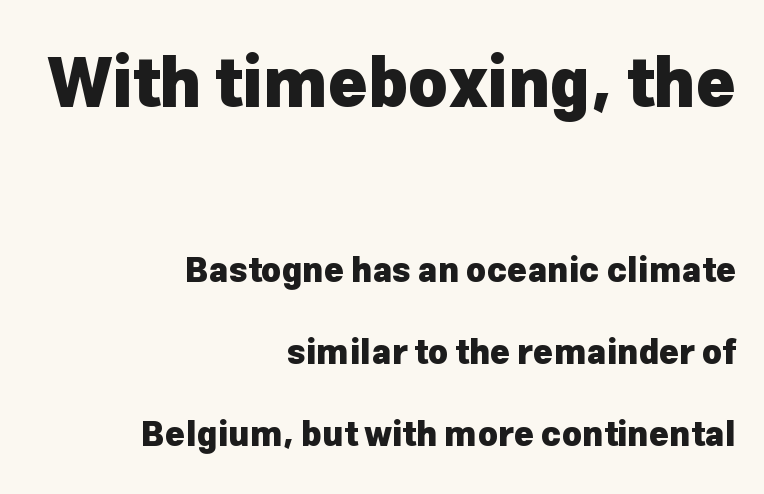
{"serif": "no", "italic": "no", "bold": "yes", "weight": "heavy", "width": "normal", "stroke_contrast": "low", "x_height": "medium", "monospaced": "no", "underline": "no", "align": "right", "line_spacing": "loose", "line_spacing_ratio": 2.4, "letter_spacing": "normal", "letter_spacing_em": 0.0, "larger_block": "first", "size_ratio": 1.97, "glyph_px": 67}
